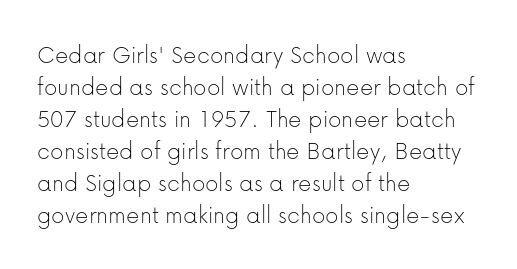
The passage shown is not underscored anywhere. Words appear dense and cohesive because spacing is normal. Alignment: flush left. Unlike italic type, these characters show no tilt at all.
